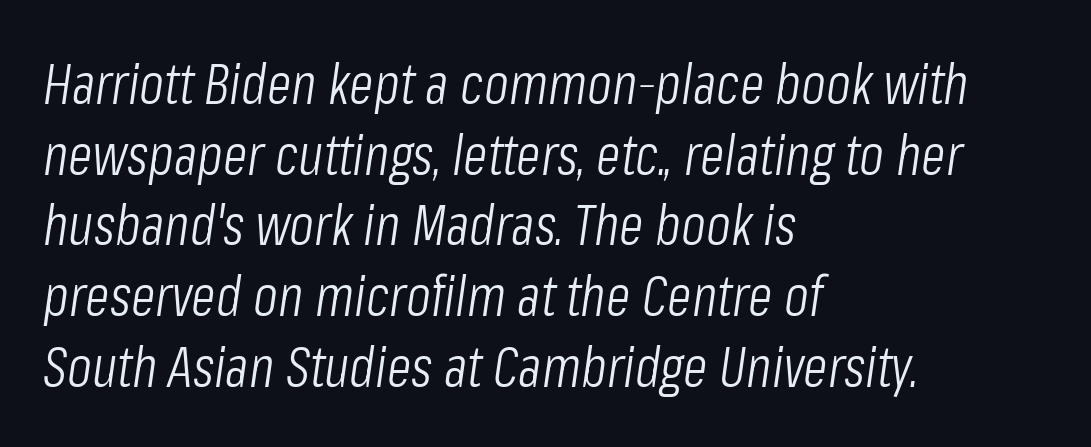
The paragraph has a hard left edge and a soft right edge. The strip under each line holds only bare page. These lines are rendered in a variable-pitch font. The face looks like a standard text weight, possibly lighter.
